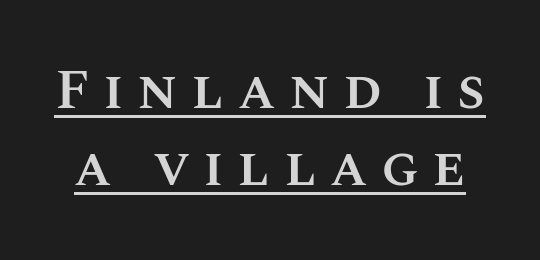
{"italic": "no", "bold": "semi", "weight": "semibold", "width": "normal", "stroke_contrast": "medium", "x_height": "large", "monospaced": "no", "underline": "yes", "line_spacing": "normal", "line_spacing_ratio": 1.38, "letter_spacing": "wide", "letter_spacing_em": 0.24, "glyph_px": 56}
